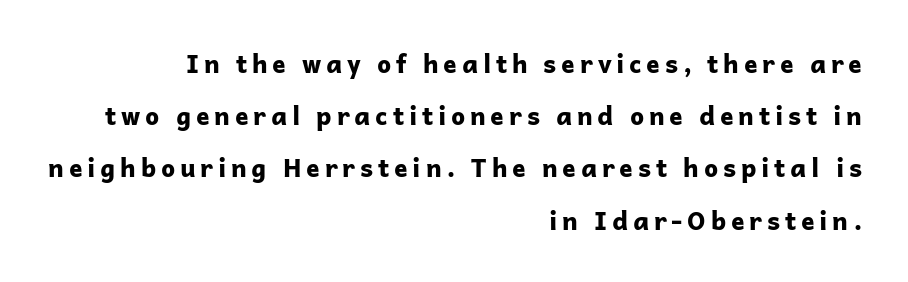
Notice how the stems are strictly vertical — no italics here. I'd describe the lettering as bold — thick and assertive. The typesetter chose a ragged-left arrangement here. Airy leading.
